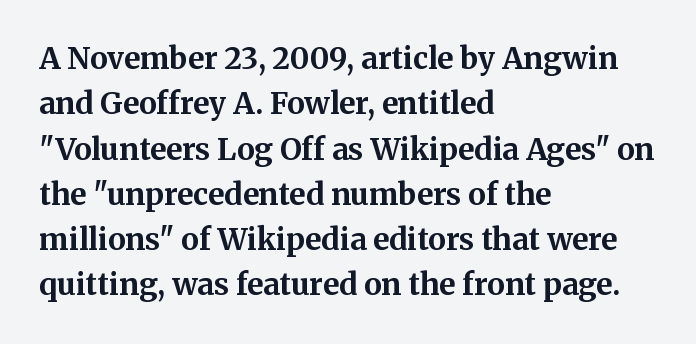
Here the designer chose a conventional face with non-uniform glyph widths. Underline: absent. These words are printed bold, with thick strokes throughout. Every row of glyphs begins at an identical x-position on the left. If you drew a line through each stem, it would be perfectly vertical.
